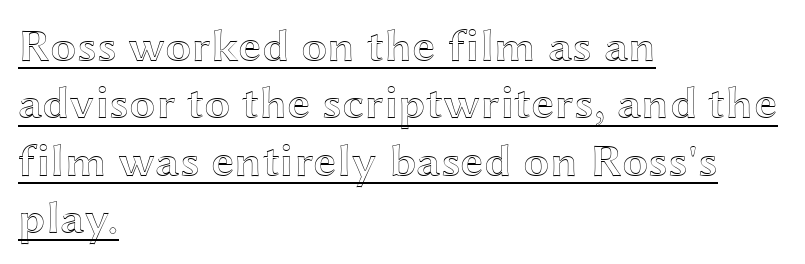
{"italic": "no", "width": "wide", "x_height": "medium", "monospaced": "no", "underline": "yes", "align": "left", "line_spacing_ratio": 1.22, "letter_spacing": "normal", "letter_spacing_em": 0.0, "glyph_px": 47}
